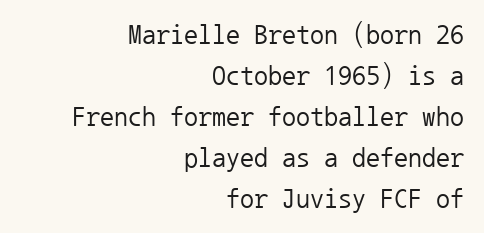
A light-to-regular cut is what we see here. Nobody touched the tracking dial on this one. Posture: vertical. Here the designer chose a console-style face with uniform glyph widths. The paragraph has a hard right edge and a soft left edge.
